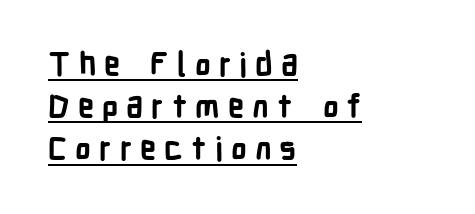
The image shows 32 px bold, condensed sans-serif type, upright; set left-aligned, normal line spacing (1.32x), unusually wide letter spacing (+0.25 em), underlined; low stroke contrast and a medium x-height.
